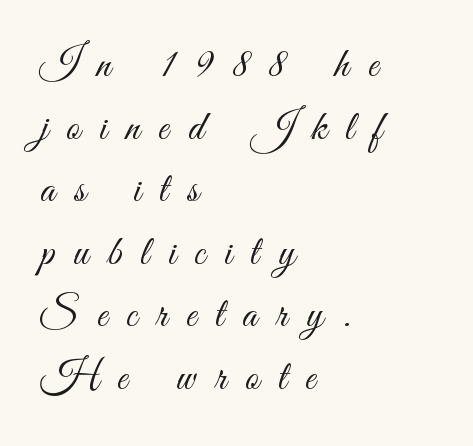
The image shows 42 px light, condensed sans-serif type; set left-aligned, normal line spacing (1.49x), unusually wide letter spacing (+0.45 em), not underlined; medium stroke contrast and a small x-height.
